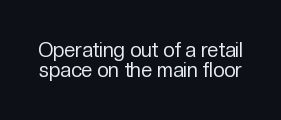
The image shows 20 px text type, upright; set tight line spacing (0.99x), normal letter spacing, not underlined.
